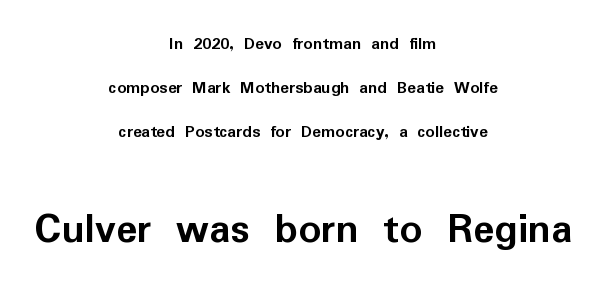
Are there feet on the stems? There aren't — it's a sans. The space between consecutive lines is lavish. Compared with an ordinary text face, these strokes are far heavier — a full bold. Horizontally, the lines are justified to the midpoint only. Character widths vary here, with narrow letters taking less room than wide ones. The space beneath each line is pristine and unruled.
